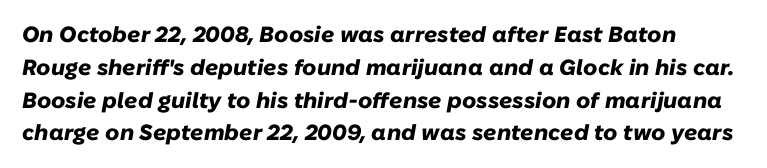
The image shows 22 px bold type, italic (leaning right); set normal line spacing (1.49x), normal letter spacing, not underlined.
